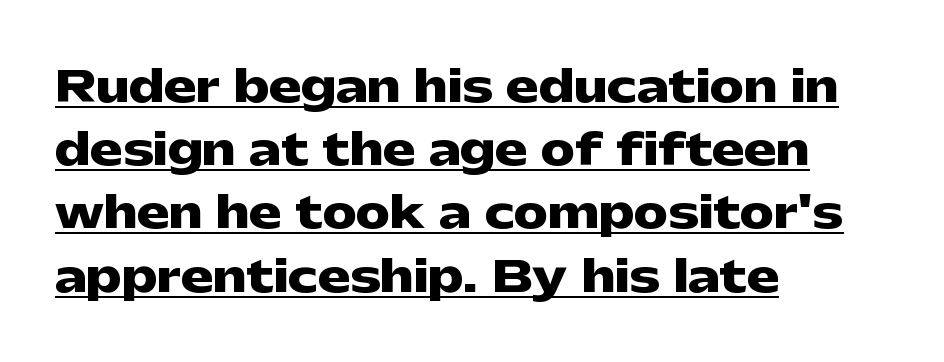
The image shows 43 px heavy, wide sans-serif type, upright; set left-aligned, normal line spacing (1.47x), normal letter spacing, underlined; low stroke contrast and a medium x-height.
